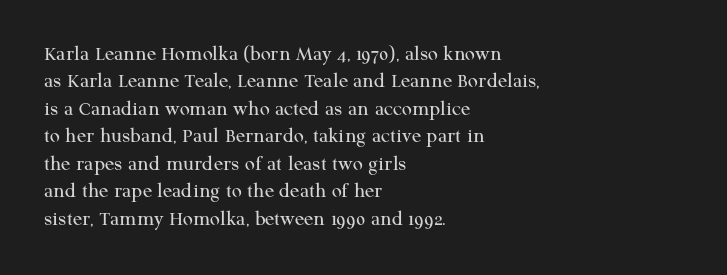
Counters stay open thanks to moderate or lighter strokes. All the whitespace from short lines collects on the right. Normally led — the rows are evenly, conventionally spaced. The glyphs are unaccompanied by any horizontal stroke below them.
